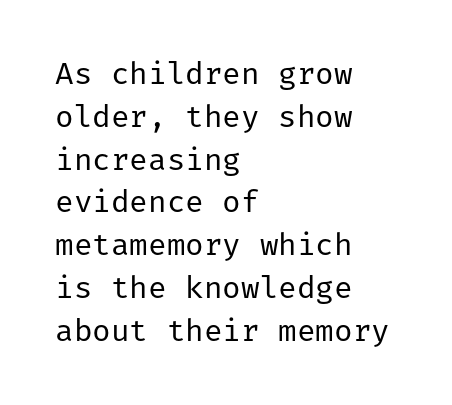
Q: Is the text bold? A: No.
Q: Is the text italic (slanted)? A: No, it is upright.
Q: Is the typeface a serif or a sans-serif typeface? A: Sans-serif.
Q: Is the text underlined? A: No.
Q: How is the paragraph aligned? A: Left-aligned.
Q: Is the spacing between letters normal or unusually wide? A: Normal.
Q: Is the spacing between lines tight, normal or loose? A: Normal.
Q: Width (condensed, normal, or wide)? A: Normal.
Q: Stroke contrast? A: Low.
Q: x-height? A: Medium.
